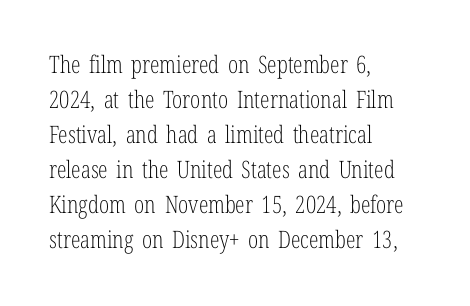
No word sits above an underline. This is the regular roman posture of the typeface. The lines in this sample share a left origin and differ only in where they stop. Successive baselines arrive at the customary interval.
